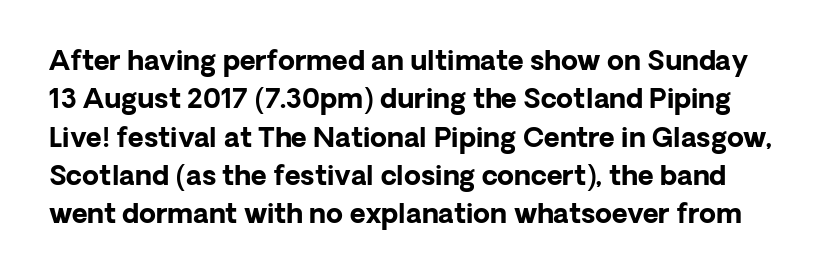
The image shows 27 px bold type, upright; set normal line spacing (1.42x), normal letter spacing, not underlined.
